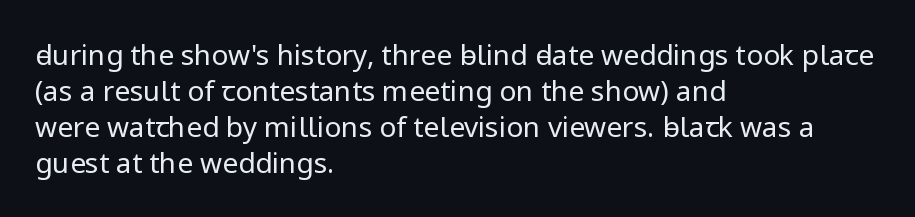
The image shows 28 px regular-weight sans-serif type, upright; set left-aligned, normal line spacing (1.28x), normal letter spacing, not underlined; low stroke contrast and a medium x-height.
